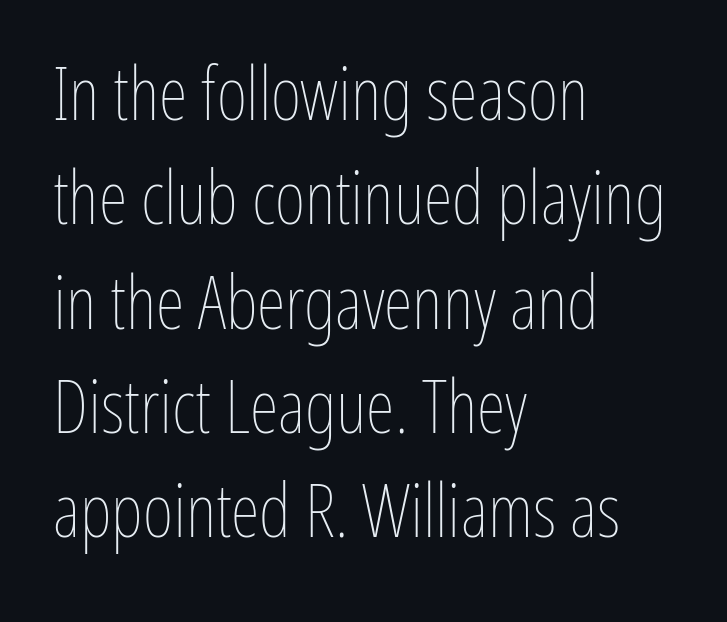
Every stem runs plumb, perpendicular to the baseline. Reading down the block, your eye returns to a fixed left position each line. Weight: not bold — regular or lighter. Has an underline been added? It has not. Nobody touched the tracking dial on this one. This sample has the flowing, uneven cadence of proportional lettering.
